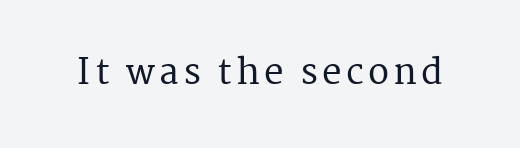
Characters remain perfectly vertical along every line. Looks like regular typesetting: each glyph gets only the width it needs. Font category for this specimen: serif. The string is rendered with underlining switched off.
